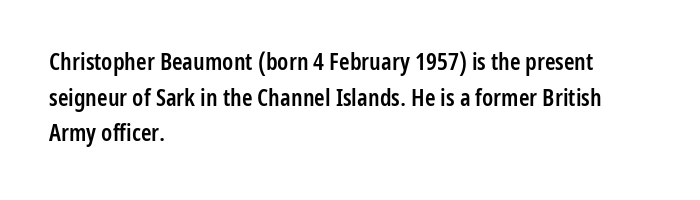
The image shows 24 px text type, upright; set left-aligned, normal line spacing (1.48x), normal letter spacing, not underlined.
